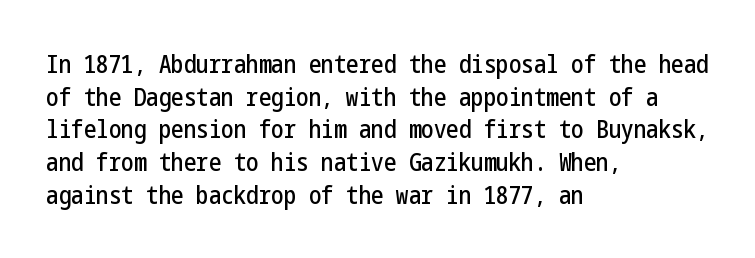
{"italic": "no", "underline": "no", "align": "left", "line_spacing": "normal", "line_spacing_ratio": 1.31, "letter_spacing": "normal", "letter_spacing_em": 0.0, "glyph_px": 25}
